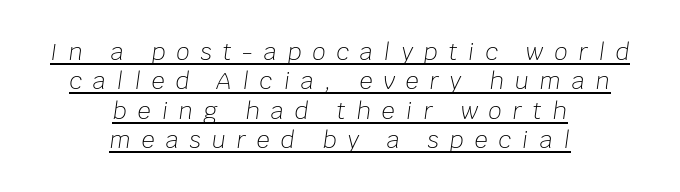
{"italic": "yes", "lean": "right", "slant_degrees": 8, "bold": "no", "underline": "yes", "align": "center", "line_spacing": "normal", "line_spacing_ratio": 1.28, "letter_spacing": "wide", "letter_spacing_em": 0.48, "glyph_px": 23}
